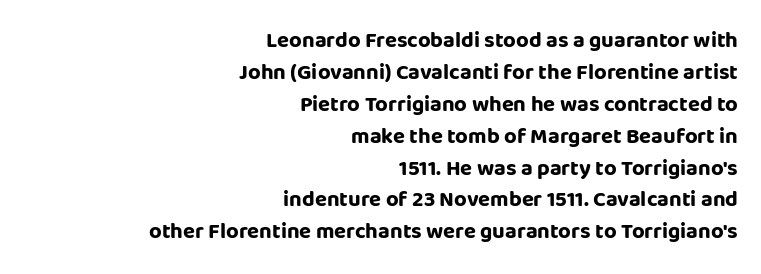
Q: Is the text bold? A: Yes.
Q: Is the text italic (slanted)? A: No, it is upright.
Q: Is the text underlined? A: No.
Q: How is the paragraph aligned? A: Right-aligned.
Q: Is the spacing between letters normal or unusually wide? A: Normal.
Q: Is the spacing between lines tight, normal or loose? A: Normal.
